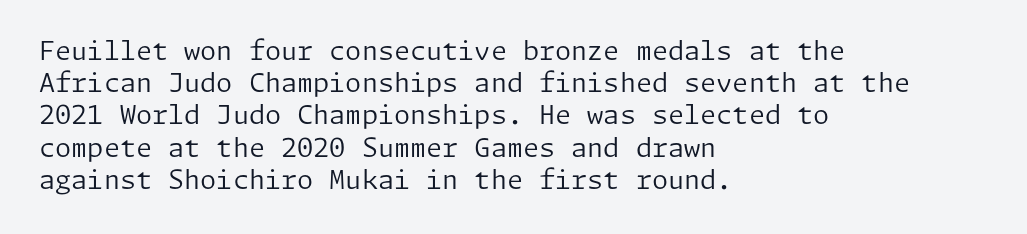
The image shows 26 px text type, upright; set left-aligned, line spacing 1.24x, normal letter spacing, not underlined.
